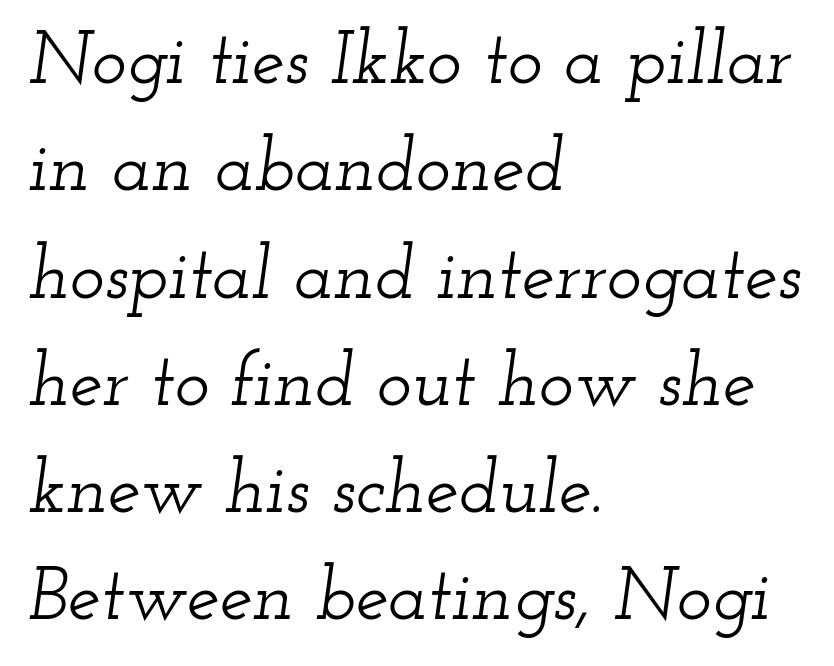
{"serif": "yes", "italic": "yes", "lean": "right", "slant_degrees": 12, "width": "wide", "stroke_contrast": "low", "x_height": "small", "monospaced": "no", "underline": "no", "align": "left", "line_spacing": "normal", "line_spacing_ratio": 1.45, "letter_spacing": "normal", "letter_spacing_em": 0.0, "glyph_px": 74}
